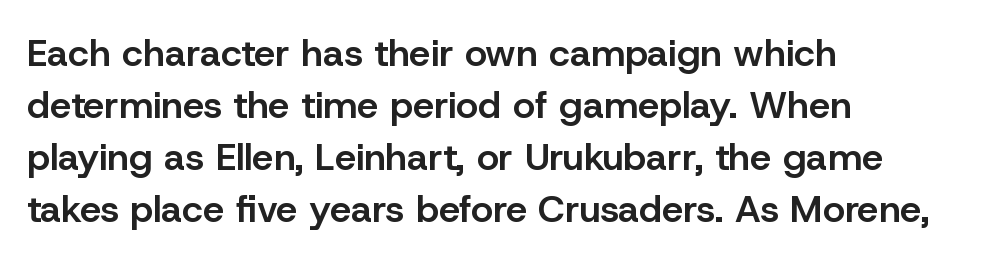
{"serif": "no", "italic": "no", "bold": "semi", "weight": "semibold", "width": "normal", "stroke_contrast": "low", "x_height": "medium", "monospaced": "no", "underline": "no", "align": "left", "line_spacing": "normal", "line_spacing_ratio": 1.37, "letter_spacing": "normal", "letter_spacing_em": 0.0, "glyph_px": 38}
